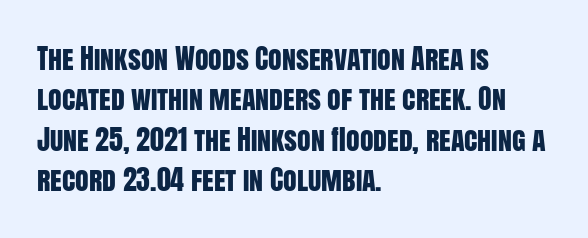
When letters stand straight like this, we call the style roman or upright. Successive baselines arrive at the customary interval. A bare baseline throughout the passage. The passage shown has conventional tracking throughout. Looks like regular typesetting: each glyph gets only the width it needs. The rendering anchors every line to the left-hand side.
